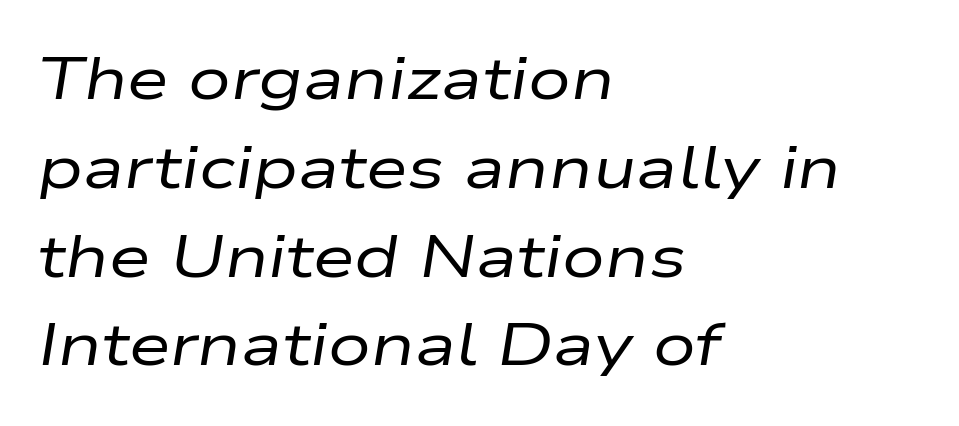
Caption: standard tracking, unaltered. No chunkiness to these letters — they're not bold. Looking at the ascenders, they clearly lean. The lines are quadded left. Nobody drew a line under any word here. Do the characters align in a grid? No, the font is proportional.
